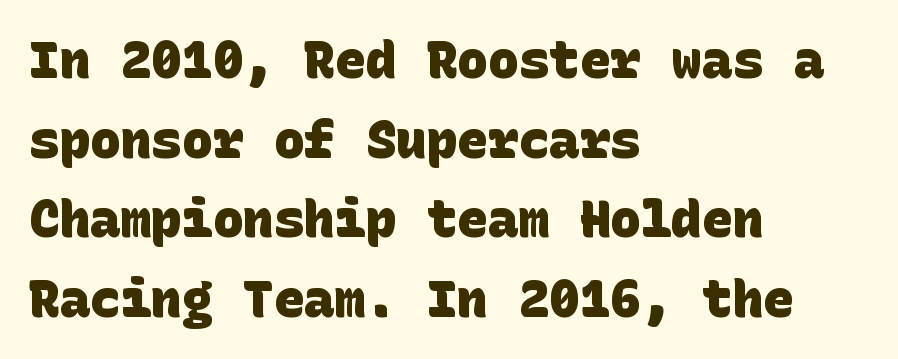
{"serif": "no", "bold": "yes", "weight": "heavy", "width": "normal", "stroke_contrast": "low", "x_height": "large", "underline": "no", "align": "left", "line_spacing": "normal", "line_spacing_ratio": 1.56, "letter_spacing": "normal", "letter_spacing_em": 0.0, "glyph_px": 51}
